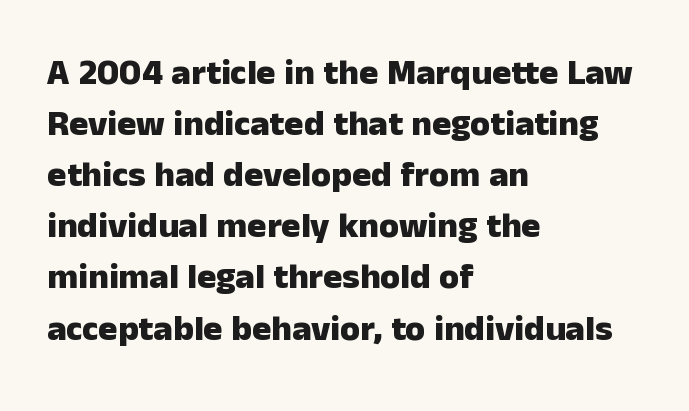
Q: Is the text bold? A: Yes.
Q: Is the text italic (slanted)? A: No, it is upright.
Q: Is the typeface a serif or a sans-serif typeface? A: Sans-serif.
Q: Is the text underlined? A: No.
Q: How is the paragraph aligned? A: Left-aligned.
Q: Is the spacing between letters normal or unusually wide? A: Normal.
Q: Is the spacing between lines tight, normal or loose? A: Normal.
Q: Width (condensed, normal, or wide)? A: Normal.
Q: Stroke contrast? A: Low.
Q: x-height? A: Medium.
Q: Monospaced? A: No.
